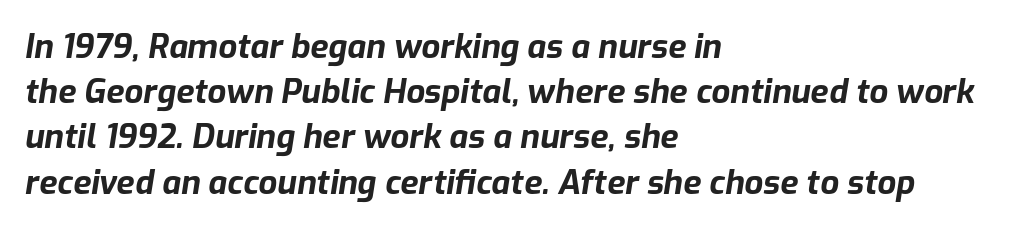
{"italic": "yes", "lean": "right", "slant_degrees": 9, "bold": "yes", "weight": "bold", "width": "normal", "stroke_contrast": "low", "x_height": "medium", "monospaced": "no", "underline": "no", "align": "left", "line_spacing": "normal", "line_spacing_ratio": 1.37, "letter_spacing": "normal", "letter_spacing_em": 0.0, "glyph_px": 33}
